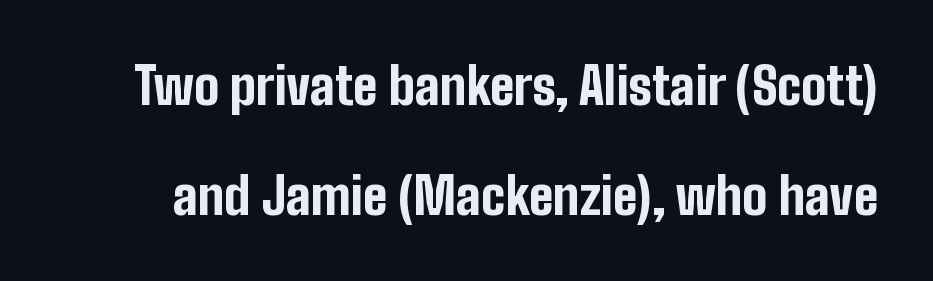
Q: Is the text bold? A: Yes.
Q: Is the text italic (slanted)? A: No, it is upright.
Q: Is the typeface a serif or a sans-serif typeface? A: Sans-serif.
Q: Is the text underlined? A: No.
Q: Is the spacing between letters normal or unusually wide? A: Normal.
Q: Is the spacing between lines tight, normal or loose? A: Loose.
Q: Width (condensed, normal, or wide)? A: Condensed.
Q: Stroke contrast? A: Low.
Q: x-height? A: Medium.
Q: Monospaced? A: No.
